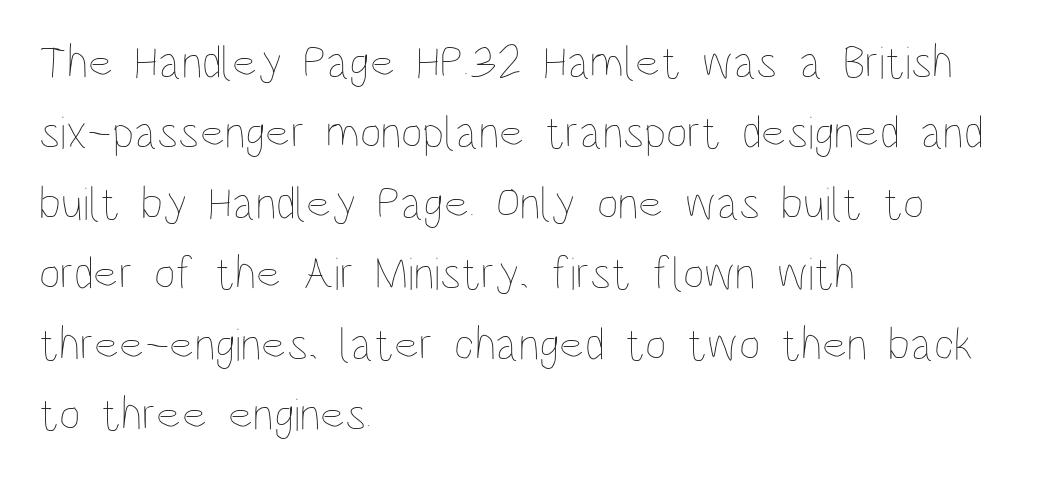
The image shows 47 px thin, condensed type, upright; set left-aligned, normal line spacing (1.5x), normal letter spacing, not underlined; low stroke contrast and a large x-height.
